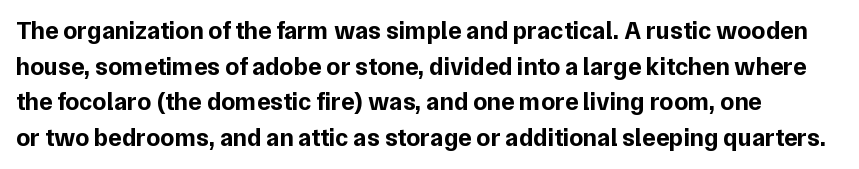
Q: Is the text bold? A: Yes.
Q: Is the text italic (slanted)? A: No, it is upright.
Q: Is the text underlined? A: No.
Q: Is the spacing between letters normal or unusually wide? A: Normal.
Q: Is the spacing between lines tight, normal or loose? A: Normal.
